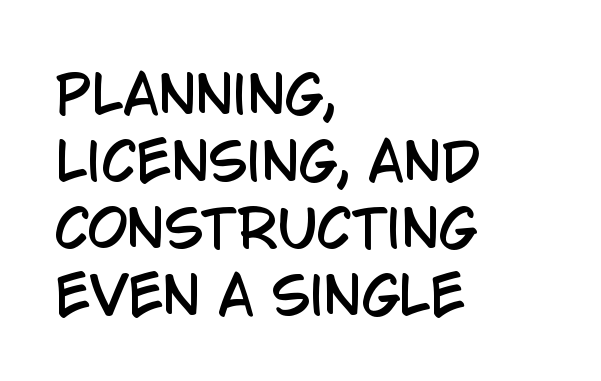
{"serif": "no", "italic": "no", "width": "condensed", "stroke_contrast": "low", "x_height": "large", "monospaced": "no", "underline": "no", "align": "left", "line_spacing": "normal", "line_spacing_ratio": 1.29, "letter_spacing": "normal", "letter_spacing_em": 0.0, "glyph_px": 52}
